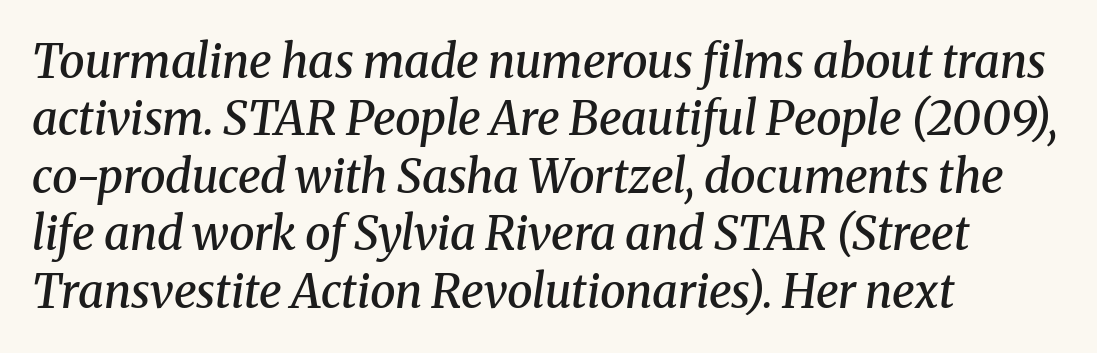
{"serif": "yes", "italic": "yes", "lean": "right", "slant_degrees": 8, "bold": "semi", "weight": "semibold", "width": "normal", "stroke_contrast": "medium", "x_height": "medium", "monospaced": "no", "underline": "no", "align": "left", "line_spacing": "normal", "line_spacing_ratio": 1.25, "letter_spacing": "normal", "letter_spacing_em": 0.0, "glyph_px": 46}
